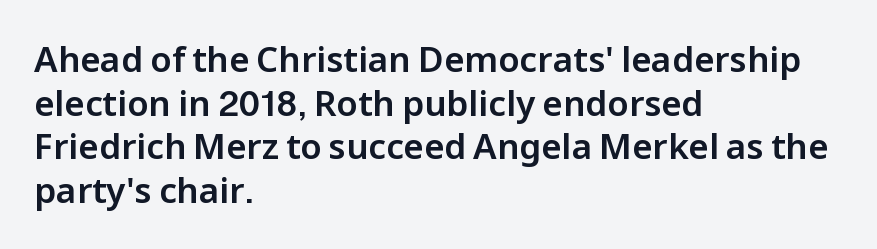
The image shows 35 px sans-serif type, upright; set left-aligned, normal line spacing (1.25x), normal letter spacing, not underlined; low stroke contrast and a medium x-height.
